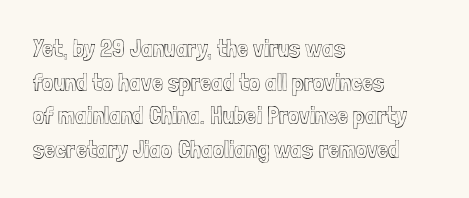
Q: Is the text italic (slanted)? A: No, it is upright.
Q: Is the text underlined? A: No.
Q: How is the paragraph aligned? A: Left-aligned.
Q: Is the spacing between letters normal or unusually wide? A: Normal.
Q: Is the spacing between lines tight, normal or loose? A: Normal.
